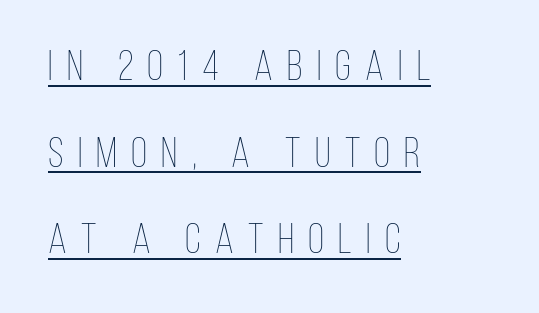
Spacing verdict: proportional, widths tailored to each character. This is the regular roman posture of the typeface. What decoration does the sample have? An underline. Does extra space separate the letters? Yes, quite a lot of it. The passage shown stacks its lines with a broad gap. Unbolded letterforms with no extra heft.
